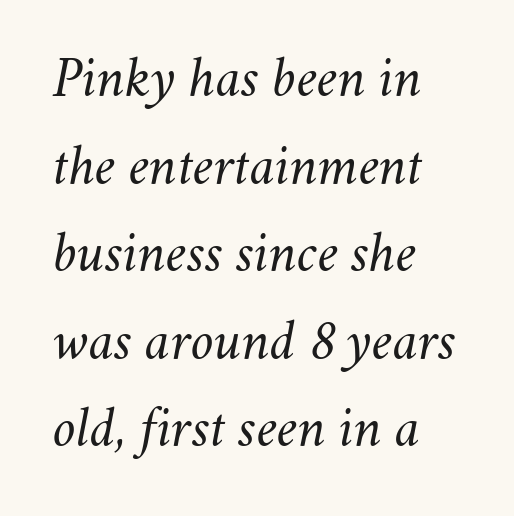
{"italic": "yes", "lean": "right", "slant_degrees": 11, "bold": "no", "weight": "light", "width": "normal", "stroke_contrast": "medium", "x_height": "small", "monospaced": "no", "underline": "no", "align": "left", "line_spacing": "normal", "line_spacing_ratio": 1.51, "letter_spacing": "normal", "letter_spacing_em": 0.0, "glyph_px": 58}
